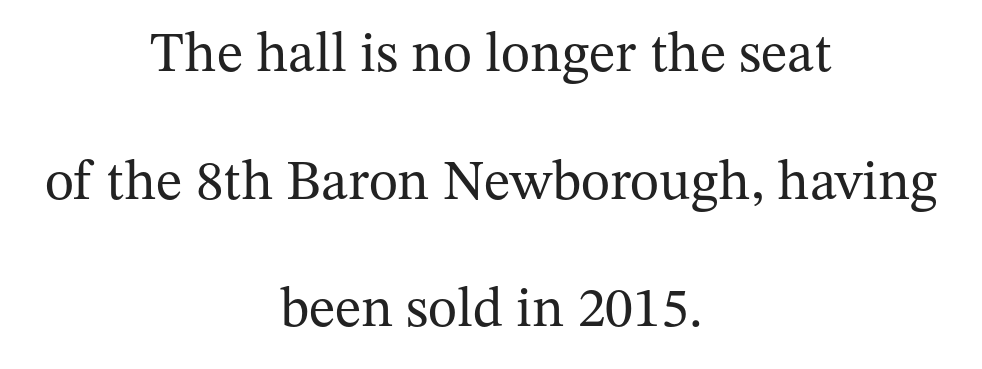
The image shows 56 px regular-weight serif type, upright; set centered, loose line spacing (2.28x), normal letter spacing, not underlined; medium stroke contrast and a medium x-height.
